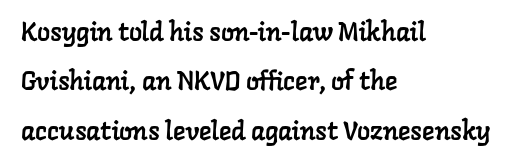
Q: Is the text underlined? A: No.
Q: How is the paragraph aligned? A: Left-aligned.
Q: Is the spacing between letters normal or unusually wide? A: Normal.
Q: Is the spacing between lines tight, normal or loose? A: Loose.
